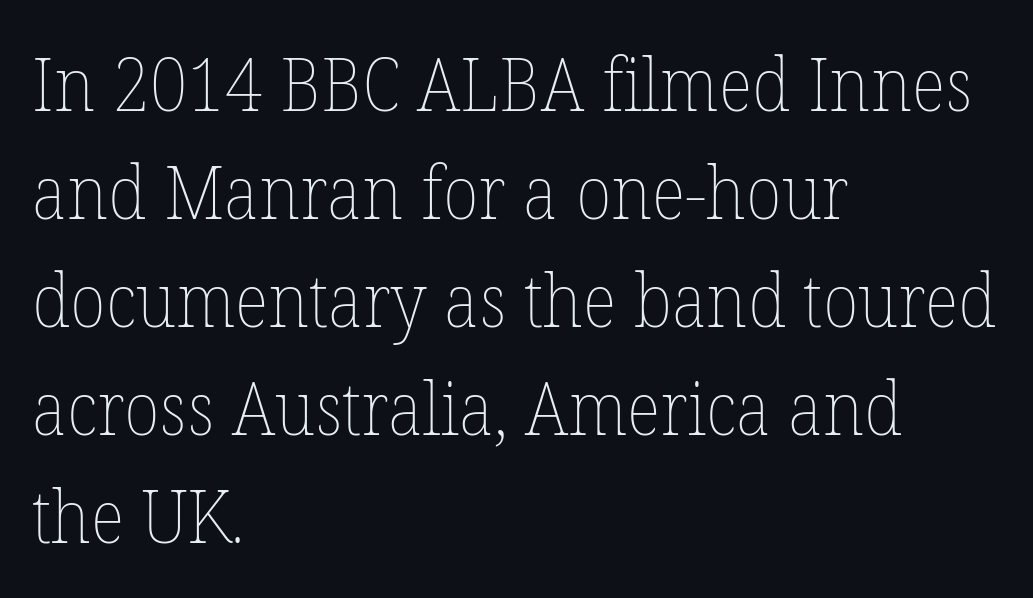
The image shows 73 px thin type, upright; set left-aligned, normal line spacing (1.48x), normal letter spacing, not underlined; low stroke contrast and a medium x-height.
